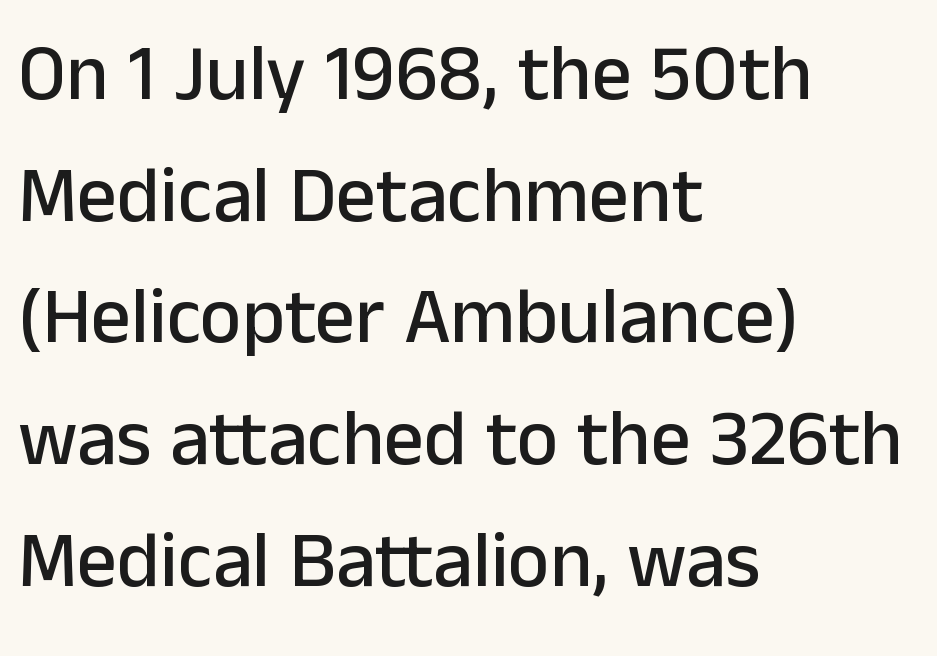
This sample uses a sans-serif face. Varying glyph widths throughout — classic text-font behaviour. Observe the ordinary spacing: letters are neighbours, not strangers. The rendering uses a moderate line-height, typical for paragraphs. One-word summary of the alignment: left. The gap between lines stays unmarked.
